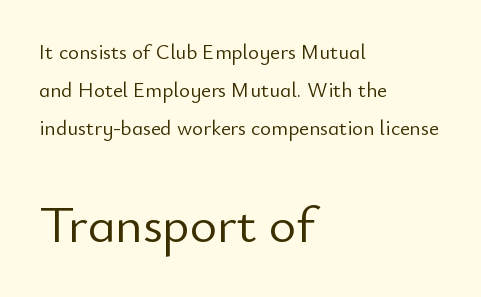
{"serif": "no", "italic": "no", "bold": "no", "weight": "light", "width": "normal", "stroke_contrast": "low", "x_height": "small", "monospaced": "no", "underline": "no", "align": "left", "line_spacing_ratio": 1.8, "letter_spacing": "normal", "letter_spacing_em": 0.0, "larger_block": "second", "size_ratio": 2.48, "glyph_px": 52}
